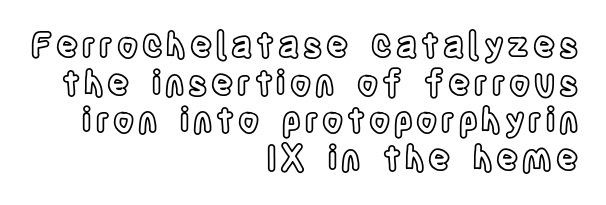
{"italic": "no", "width": "condensed", "x_height": "large", "monospaced": "no", "underline": "no", "align": "right", "line_spacing": "tight", "line_spacing_ratio": 1.11, "glyph_px": 34}
